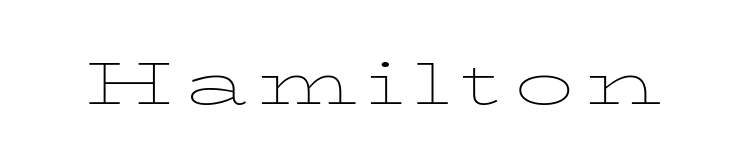
{"italic": "no", "bold": "no", "weight": "thin", "width": "wide", "stroke_contrast": "low", "x_height": "medium", "monospaced": "no", "underline": "no", "glyph_px": 78}
